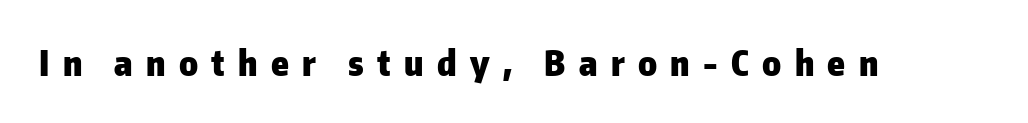
{"serif": "no", "italic": "no", "bold": "yes", "weight": "heavy", "width": "normal", "stroke_contrast": "low", "x_height": "medium", "monospaced": "no", "underline": "no", "letter_spacing": "wide", "letter_spacing_em": 0.38, "glyph_px": 35}
